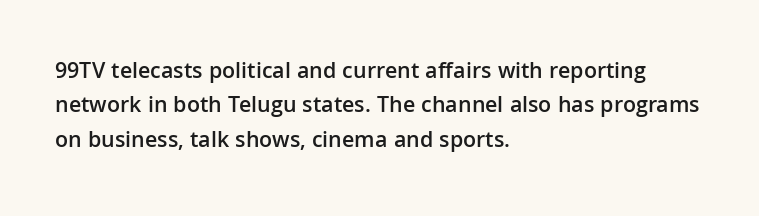
The sample has been set in demibold, a notch under bold. Students, observe: this is what conventionally led text looks like. All the whitespace from short lines collects on the right. Descenders are the only things crossing below the line.
